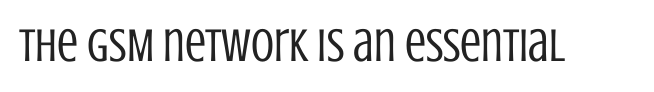
The image shows 47 px regular-weight, condensed sans-serif type, upright; set normal letter spacing, not underlined; low stroke contrast and a large x-height.
